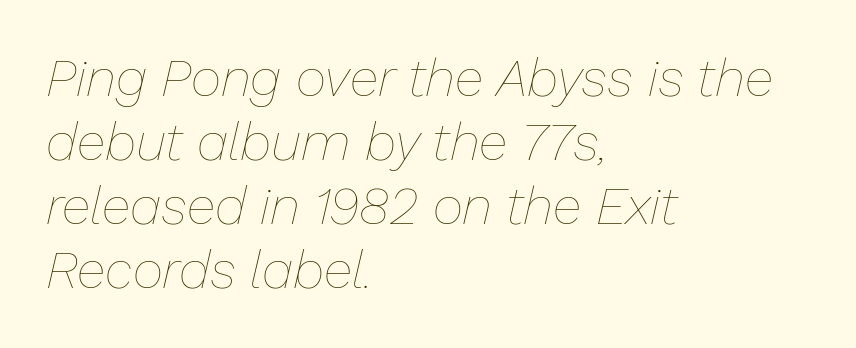
{"italic": "yes", "lean": "right", "slant_degrees": 13, "bold": "no", "weight": "thin", "width": "normal", "stroke_contrast": "low", "x_height": "medium", "monospaced": "no", "underline": "no", "align": "left", "line_spacing_ratio": 1.21, "letter_spacing": "normal", "letter_spacing_em": 0.0, "glyph_px": 53}
